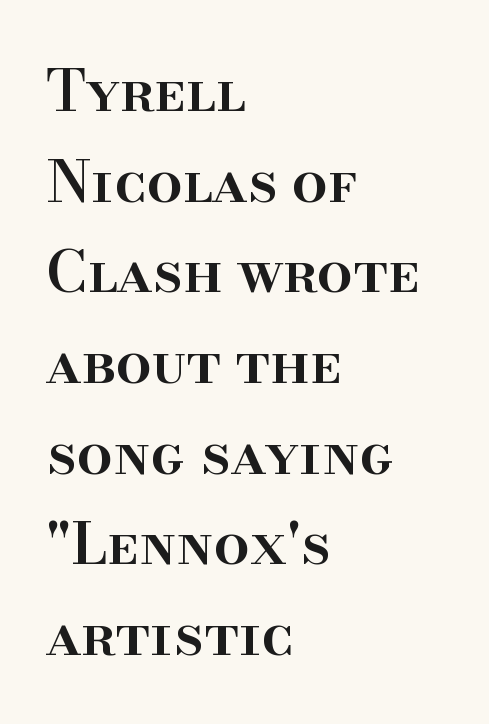
The image shows 57 px semibold serif type, upright; set left-aligned, normal line spacing (1.59x), normal letter spacing, not underlined; high stroke contrast and a small x-height.
